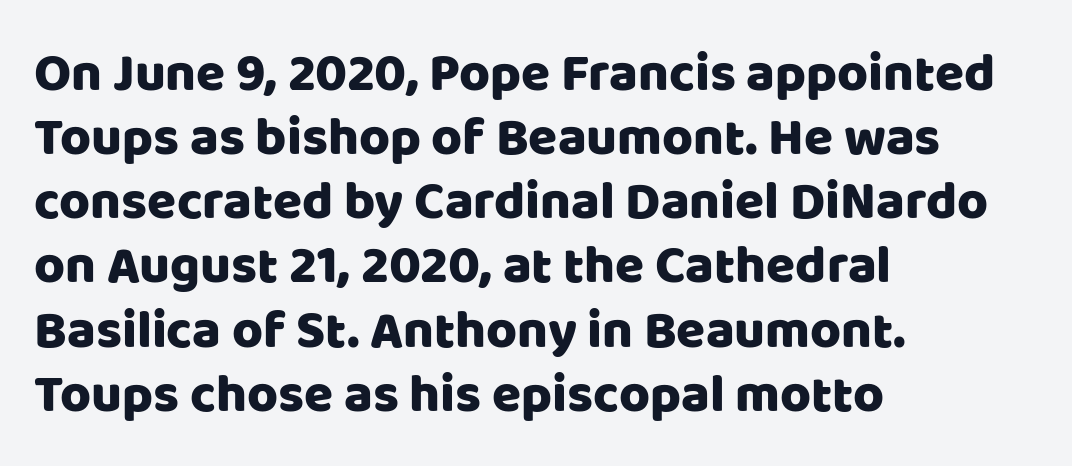
Q: Is the text italic (slanted)? A: No, it is upright.
Q: Is the typeface a serif or a sans-serif typeface? A: Sans-serif.
Q: Is the text underlined? A: No.
Q: How is the paragraph aligned? A: Left-aligned.
Q: Is the spacing between letters normal or unusually wide? A: Normal.
Q: Width (condensed, normal, or wide)? A: Normal.
Q: Stroke contrast? A: Low.
Q: x-height? A: Large.
Q: Monospaced? A: No.
